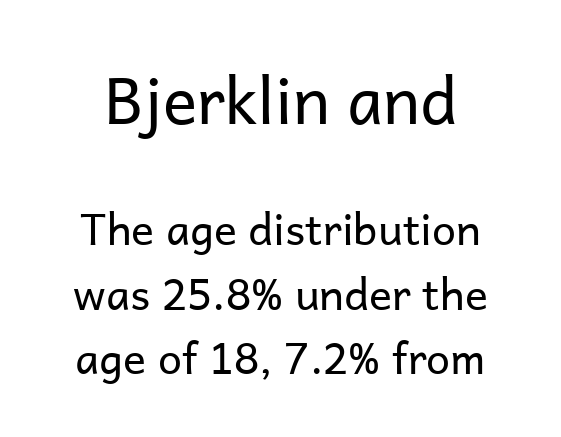
The vertical gap from one line to the next is medium. These lines were composed using upright roman letters. The earlier block is typeset at a bigger size than the later block. The line texture is even and compact thanks to regular tracking. Nobody drew a line under any word here. The letters look calm and open, with moderate or lighter stems.
